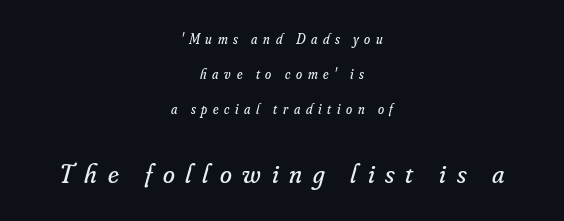
The image shows 27 px text type, italic (leaning right); set centered, loose line spacing (2.49x), unusually wide letter spacing (+0.4 em), not underlined; the second (bottom) block is 1.93x larger.
